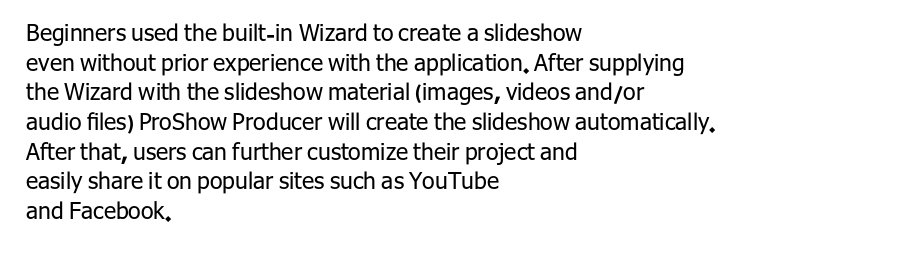
The image shows 23 px text type, upright; set left-aligned, normal line spacing (1.29x), normal letter spacing, not underlined.
